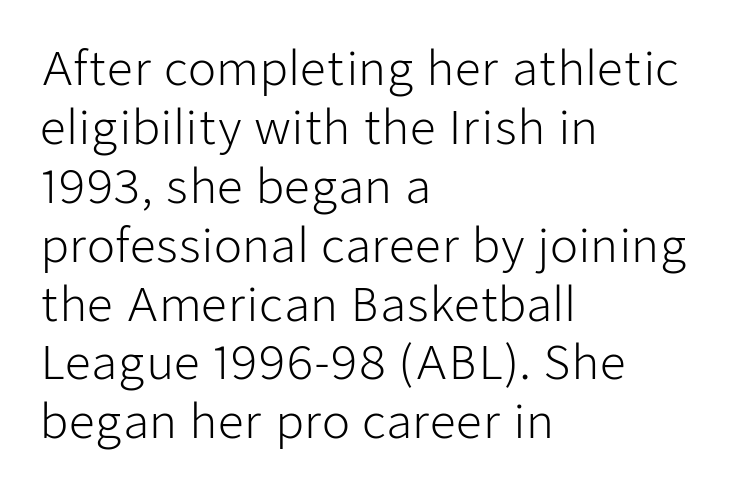
Words float on clear page, feet unadorned. This sample is left-justified, so line endings fall wherever the words run out. Stems here are at most as thick as an everyday book face. Here the designer chose a conventional face with non-uniform glyph widths. These lines keep a tight, regular rhythm from letter to letter.
